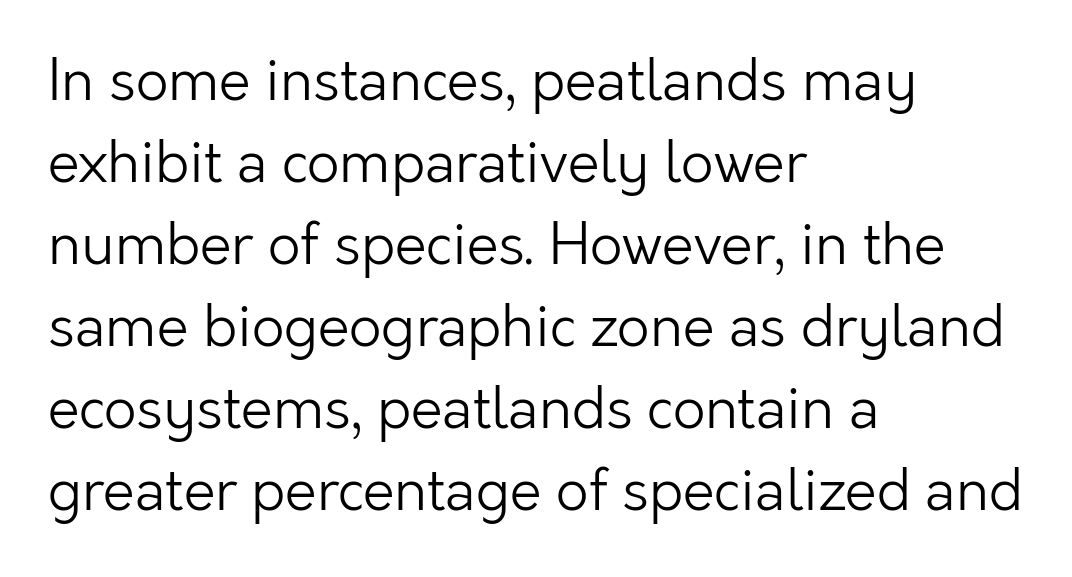
The image shows 57 px light sans-serif type, upright; set left-aligned, normal line spacing (1.44x), normal letter spacing, not underlined; low stroke contrast and a medium x-height.
